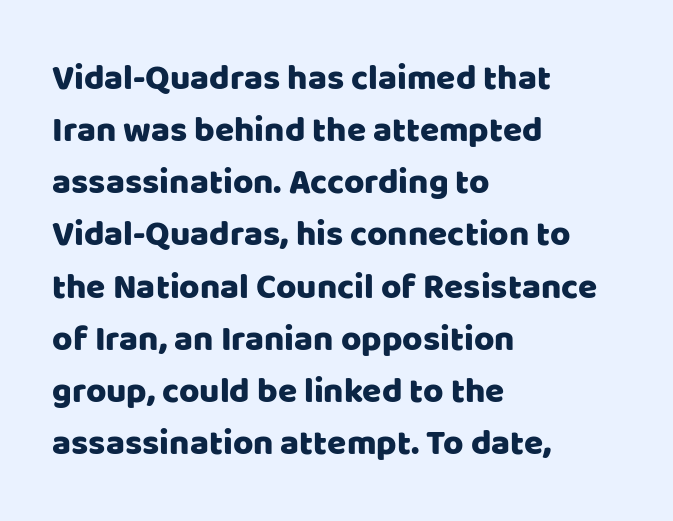
Q: Is the text italic (slanted)? A: No, it is upright.
Q: Is the typeface a serif or a sans-serif typeface? A: Sans-serif.
Q: Is the text underlined? A: No.
Q: How is the paragraph aligned? A: Left-aligned.
Q: Is the spacing between letters normal or unusually wide? A: Normal.
Q: Is the spacing between lines tight, normal or loose? A: Normal.
Q: Width (condensed, normal, or wide)? A: Normal.
Q: Stroke contrast? A: Low.
Q: x-height? A: Large.
Q: Monospaced? A: No.
